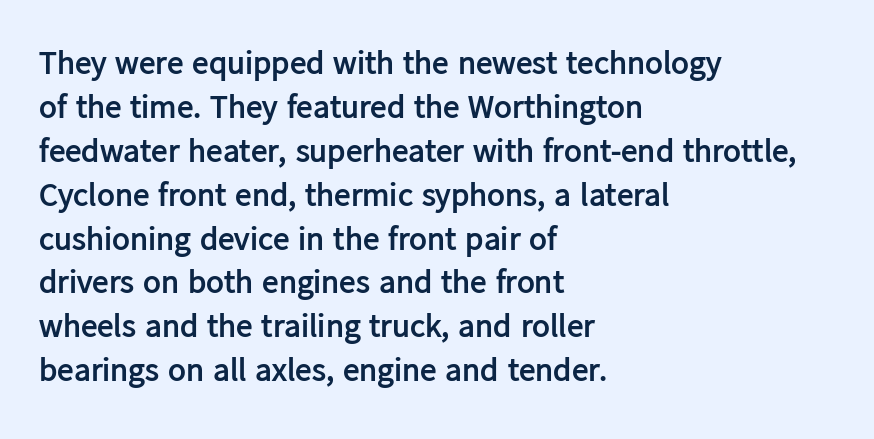
{"serif": "no", "italic": "no", "bold": "yes", "weight": "semibold", "width": "normal", "stroke_contrast": "low", "x_height": "medium", "monospaced": "no", "underline": "no", "align": "left", "line_spacing": "normal", "line_spacing_ratio": 1.33, "letter_spacing": "normal", "letter_spacing_em": 0.0, "glyph_px": 33}
